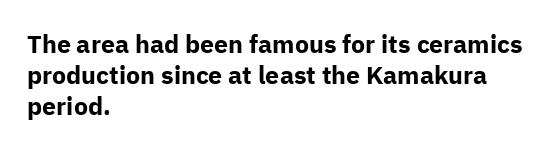
Caption: standard tracking, unaltered. Weight: bold. Line beginnings align vertically; line endings do not. The type sits square on the baseline with zero lean.
